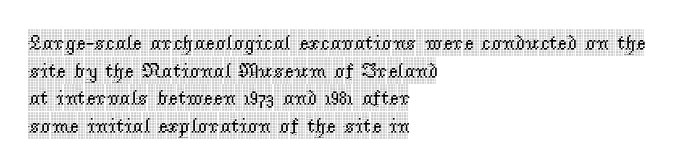
Line starts are locked; line ends wander. Leading matches the norm, producing a regular column. Characters remain perfectly vertical along every line. The area under the type is left untouched. Caption: standard tracking, unaltered.
